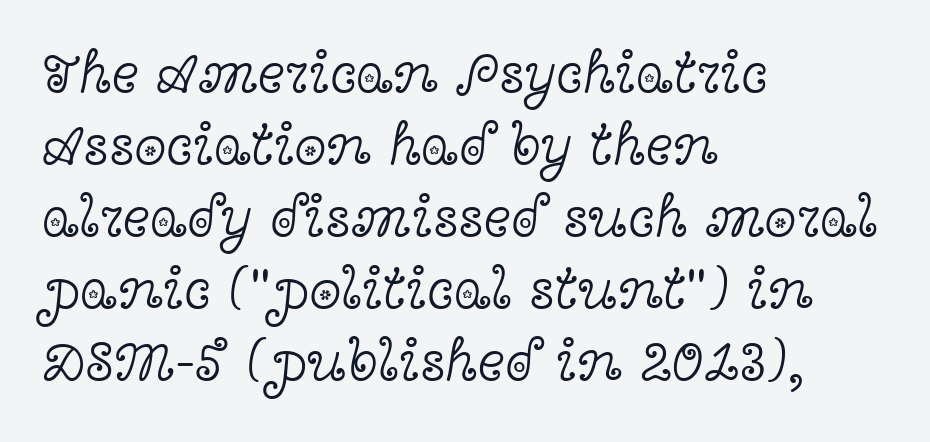
Q: Is the text bold? A: No.
Q: Is the text italic (slanted)? A: Yes.
Q: Is the typeface a serif or a sans-serif typeface? A: Serif.
Q: Is the text underlined? A: No.
Q: How is the paragraph aligned? A: Left-aligned.
Q: Is the spacing between letters normal or unusually wide? A: Normal.
Q: Width (condensed, normal, or wide)? A: Wide.
Q: x-height? A: Medium.
Q: Monospaced? A: No.
